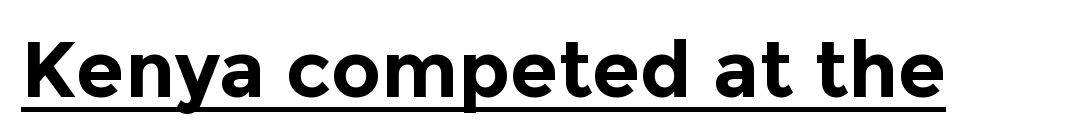
The image shows 78 px bold sans-serif type, upright; set normal letter spacing, underlined; a medium x-height.
